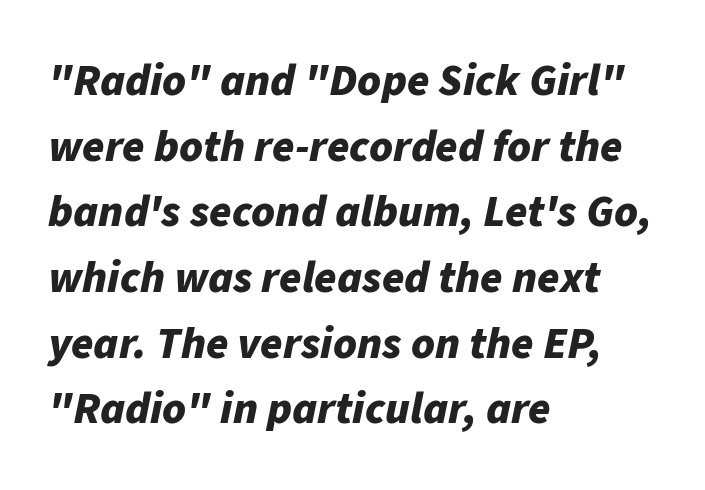
The image shows 45 px bold type, italic (leaning right); set left-aligned, normal line spacing (1.46x), normal letter spacing, not underlined; low stroke contrast and a medium x-height.
